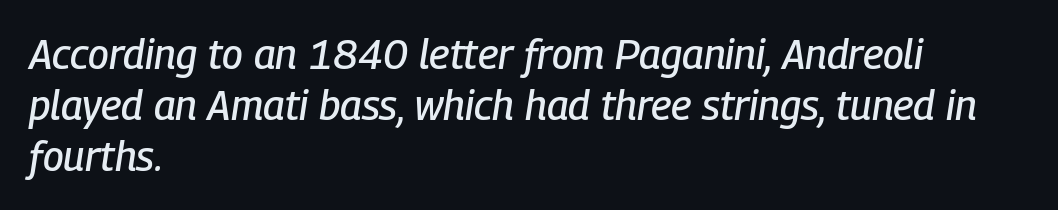
Q: Is the text italic (slanted)? A: Yes, it leans right by about 9 degrees.
Q: Is the text underlined? A: No.
Q: How is the paragraph aligned? A: Left-aligned.
Q: Is the spacing between letters normal or unusually wide? A: Normal.
Q: Width (condensed, normal, or wide)? A: Condensed.
Q: Stroke contrast? A: Low.
Q: x-height? A: Medium.
Q: Monospaced? A: No.
